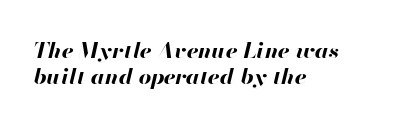
Q: Is the text bold? A: Yes.
Q: Is the text italic (slanted)? A: Yes, it leans right by about 13 degrees.
Q: Is the text underlined? A: No.
Q: How is the paragraph aligned? A: Left-aligned.
Q: Is the spacing between letters normal or unusually wide? A: Normal.
